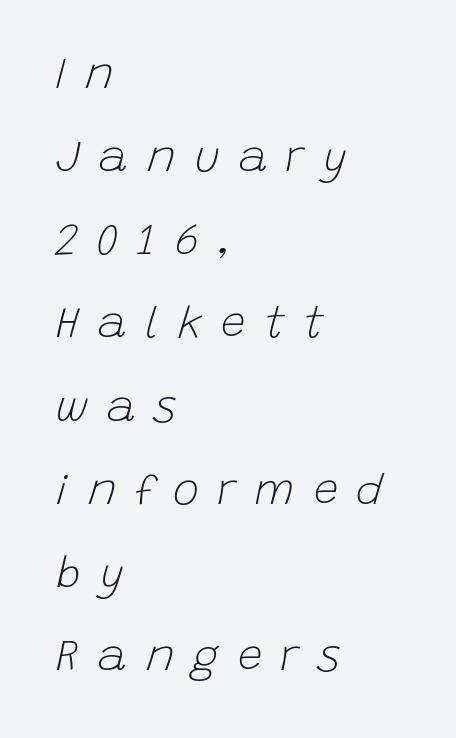
The image shows 44 px light type, italic (leaning right); set left-aligned, line spacing 1.89x, unusually wide letter spacing (+0.42 em), not underlined; low stroke contrast and a large x-height.
